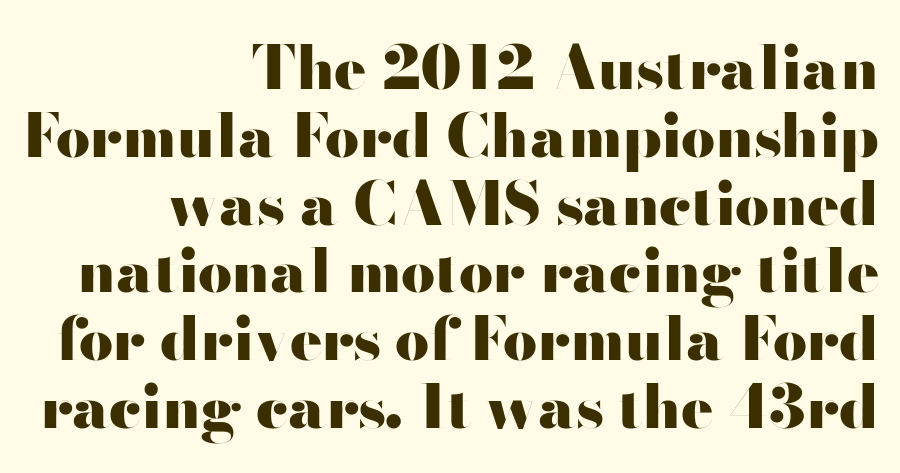
Q: Is the text bold? A: Yes.
Q: Is the text italic (slanted)? A: No, it is upright.
Q: Is the typeface a serif or a sans-serif typeface? A: Serif.
Q: Is the text underlined? A: No.
Q: How is the paragraph aligned? A: Right-aligned.
Q: Is the spacing between letters normal or unusually wide? A: Normal.
Q: Is the spacing between lines tight, normal or loose? A: Tight.
Q: Width (condensed, normal, or wide)? A: Wide.
Q: Stroke contrast? A: High.
Q: x-height? A: Small.
Q: Monospaced? A: No.
